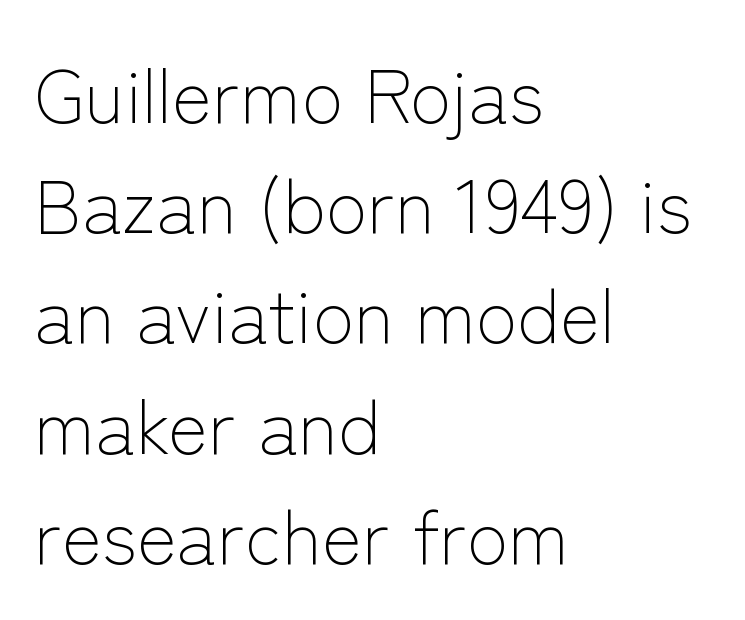
{"serif": "no", "italic": "no", "bold": "no", "weight": "light", "width": "normal", "stroke_contrast": "low", "x_height": "medium", "monospaced": "no", "underline": "no", "align": "left", "line_spacing": "normal", "line_spacing_ratio": 1.45, "letter_spacing": "normal", "letter_spacing_em": 0.0, "glyph_px": 76}
